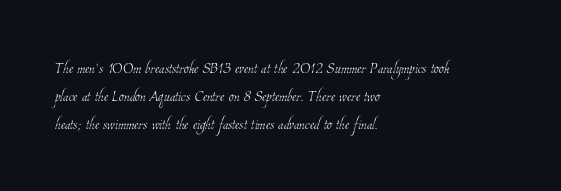
The image shows 20 px text type; set left-aligned, normal line spacing (1.39x), normal letter spacing, not underlined.
